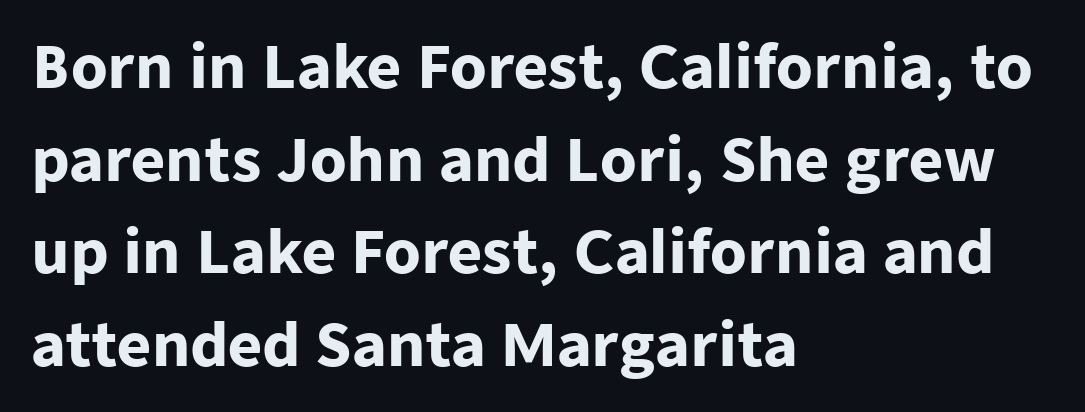
The image shows 59 px heavy sans-serif type, upright; set left-aligned, normal line spacing (1.57x), normal letter spacing, not underlined; low stroke contrast and a medium x-height.
